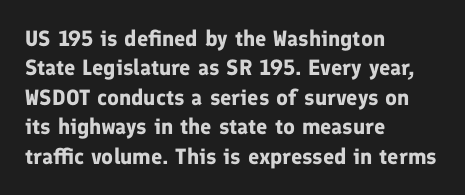
The vertical gap from one line to the next is medium. The rendering uses a bold face; every stroke is thick and dark. When letters stand straight like this, we call the style roman or upright. A typesetter would call this zero additional tracking.
